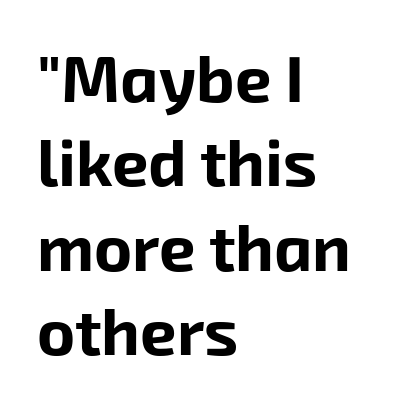
{"serif": "no", "bold": "yes", "weight": "bold", "width": "normal", "stroke_contrast": "low", "x_height": "medium", "monospaced": "no", "underline": "no", "align": "left", "line_spacing": "normal", "line_spacing_ratio": 1.3, "letter_spacing": "normal", "letter_spacing_em": 0.0, "glyph_px": 65}
